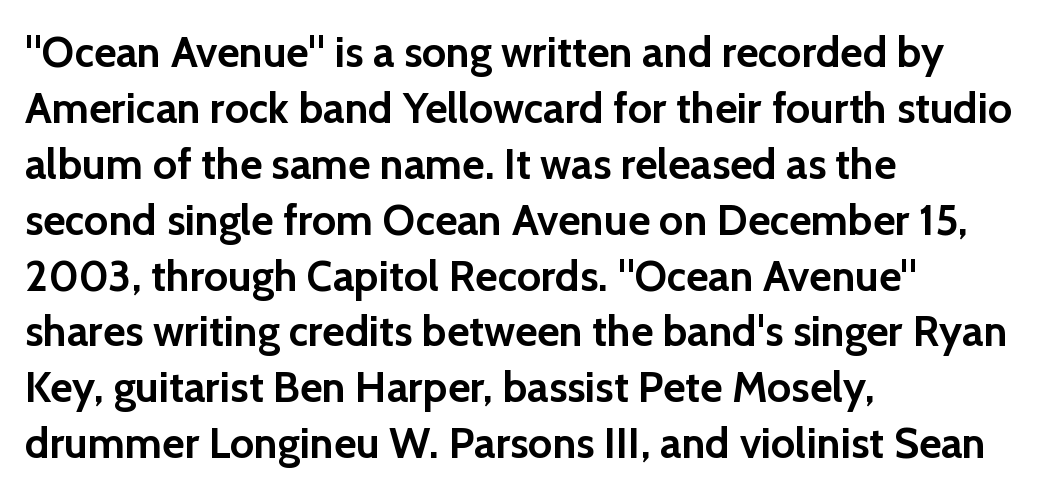
Q: Is the text bold? A: Yes.
Q: Is the text italic (slanted)? A: No, it is upright.
Q: Is the typeface a serif or a sans-serif typeface? A: Sans-serif.
Q: Is the text underlined? A: No.
Q: How is the paragraph aligned? A: Left-aligned.
Q: Is the spacing between letters normal or unusually wide? A: Normal.
Q: Is the spacing between lines tight, normal or loose? A: Normal.
Q: Width (condensed, normal, or wide)? A: Normal.
Q: x-height? A: Medium.
Q: Monospaced? A: No.
